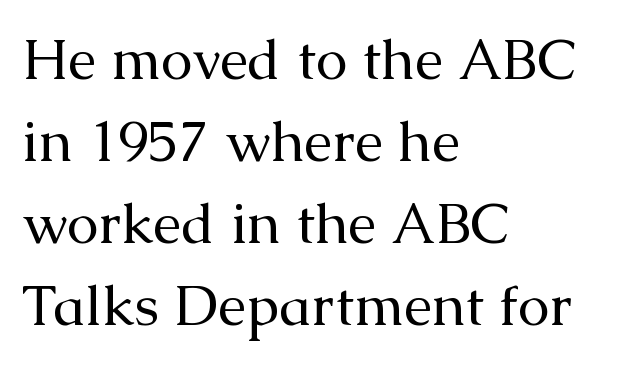
Q: Is the text bold? A: No.
Q: Is the text italic (slanted)? A: No, it is upright.
Q: Is the typeface a serif or a sans-serif typeface? A: Serif.
Q: Is the text underlined? A: No.
Q: How is the paragraph aligned? A: Left-aligned.
Q: Is the spacing between letters normal or unusually wide? A: Normal.
Q: Is the spacing between lines tight, normal or loose? A: Normal.
Q: Width (condensed, normal, or wide)? A: Normal.
Q: Stroke contrast? A: Medium.
Q: x-height? A: Medium.
Q: Monospaced? A: No.
